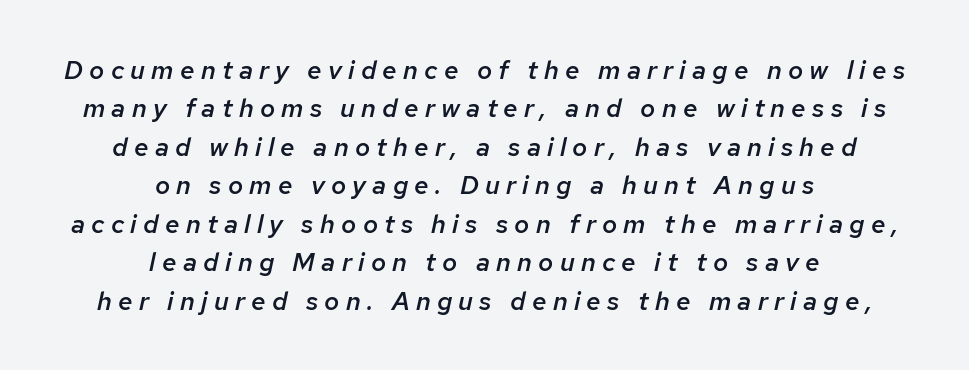
Q: Is the text bold? A: Semi-bold.
Q: Is the text italic (slanted)? A: Yes, it leans right by about 12 degrees.
Q: Is the text underlined? A: No.
Q: How is the paragraph aligned? A: Centered.
Q: Is the spacing between letters normal or unusually wide? A: Unusually wide.
Q: Is the spacing between lines tight, normal or loose? A: Normal.
